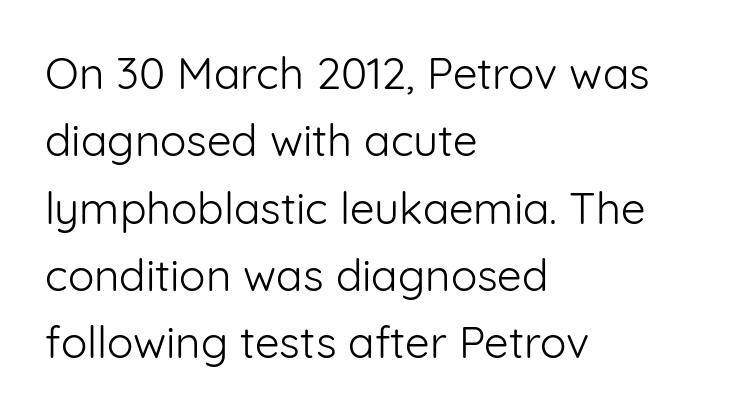
The image shows 44 px light sans-serif type, upright; set left-aligned, normal line spacing (1.53x), normal letter spacing, not underlined; low stroke contrast and a medium x-height.
